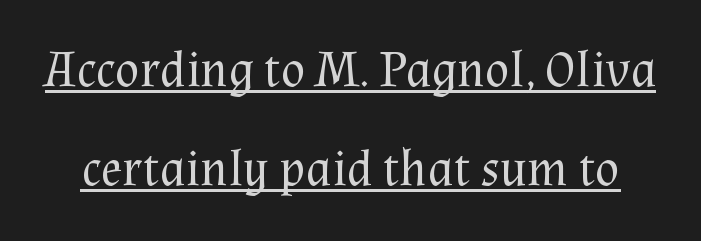
The image shows 51 px regular-weight type, upright; set loose line spacing (1.95x), normal letter spacing, underlined; medium stroke contrast and a medium x-height.
